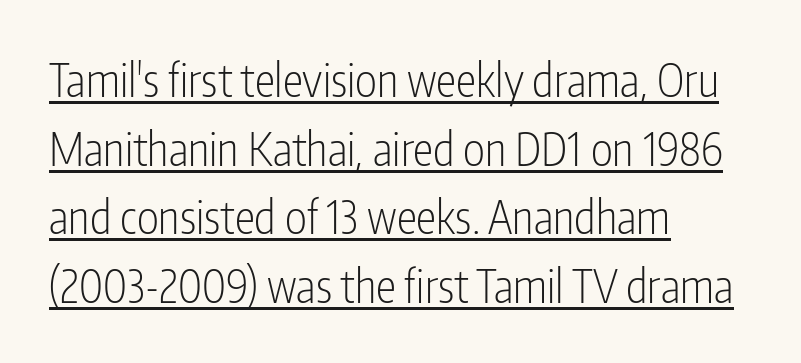
{"serif": "no", "italic": "no", "bold": "no", "weight": "light", "width": "condensed", "stroke_contrast": "low", "x_height": "medium", "monospaced": "no", "underline": "yes", "align": "left", "line_spacing": "normal", "line_spacing_ratio": 1.49, "letter_spacing": "normal", "letter_spacing_em": 0.0, "glyph_px": 46}
